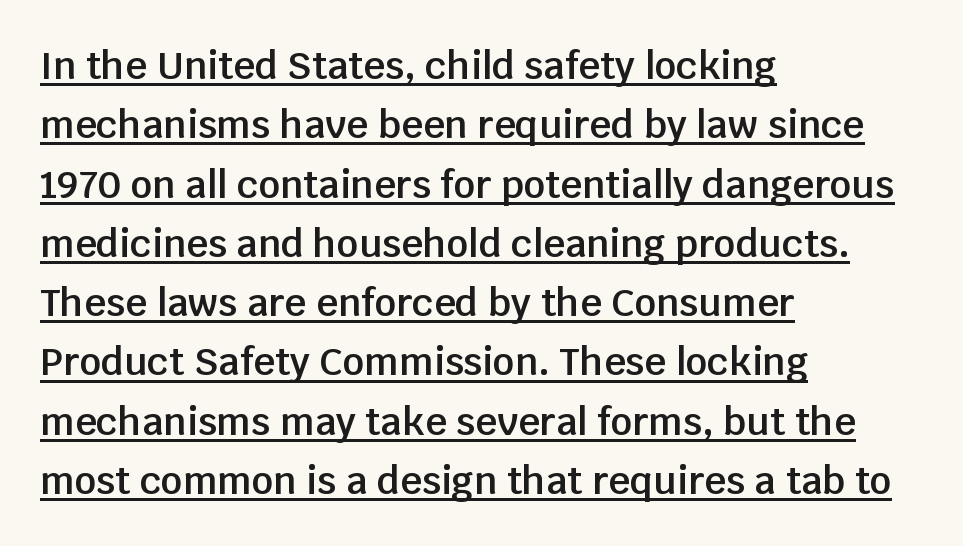
Q: Is the text bold? A: Semi-bold.
Q: Is the text italic (slanted)? A: No, it is upright.
Q: Is the typeface a serif or a sans-serif typeface? A: Sans-serif.
Q: Is the text underlined? A: Yes.
Q: How is the paragraph aligned? A: Left-aligned.
Q: Is the spacing between letters normal or unusually wide? A: Normal.
Q: Is the spacing between lines tight, normal or loose? A: Normal.
Q: Width (condensed, normal, or wide)? A: Normal.
Q: Stroke contrast? A: Low.
Q: x-height? A: Large.
Q: Monospaced? A: No.
